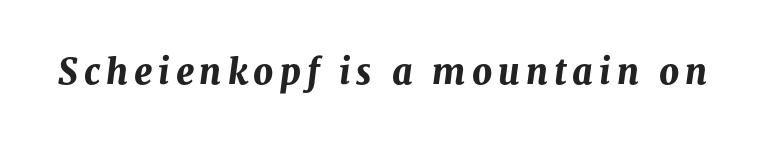
{"italic": "yes", "lean": "right", "slant_degrees": 8, "bold": "yes", "weight": "bold", "width": "normal", "stroke_contrast": "medium", "x_height": "medium", "monospaced": "no", "underline": "no", "glyph_px": 35}
